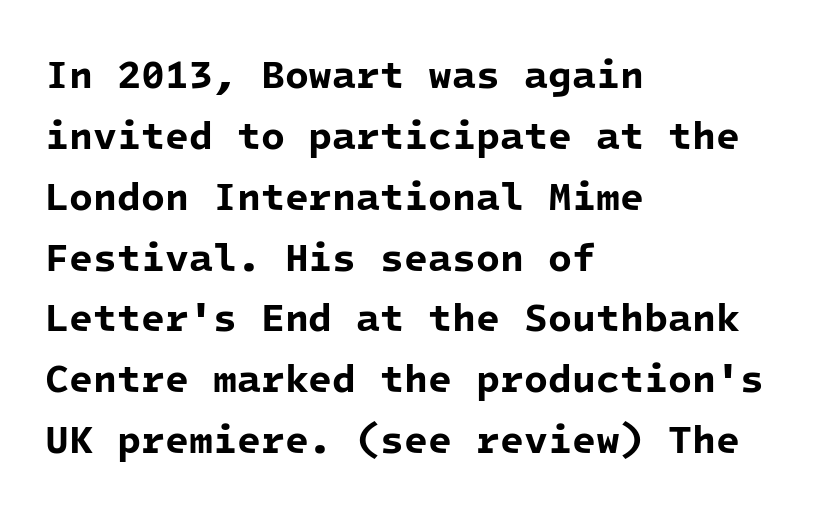
{"serif": "no", "bold": "yes", "weight": "bold", "width": "normal", "stroke_contrast": "low", "x_height": "medium", "monospaced": "yes", "underline": "no", "align": "left", "line_spacing": "normal", "line_spacing_ratio": 1.56, "letter_spacing": "normal", "letter_spacing_em": 0.0, "glyph_px": 39}
